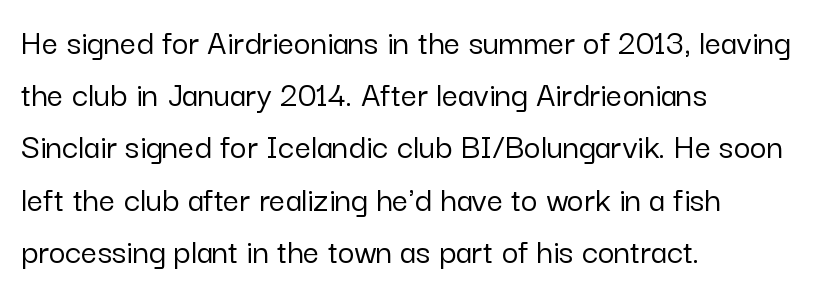
{"serif": "no", "italic": "no", "width": "normal", "stroke_contrast": "low", "x_height": "medium", "monospaced": "no", "underline": "no", "align": "left", "line_spacing": "normal", "line_spacing_ratio": 1.45, "letter_spacing": "normal", "letter_spacing_em": 0.0, "glyph_px": 36}
